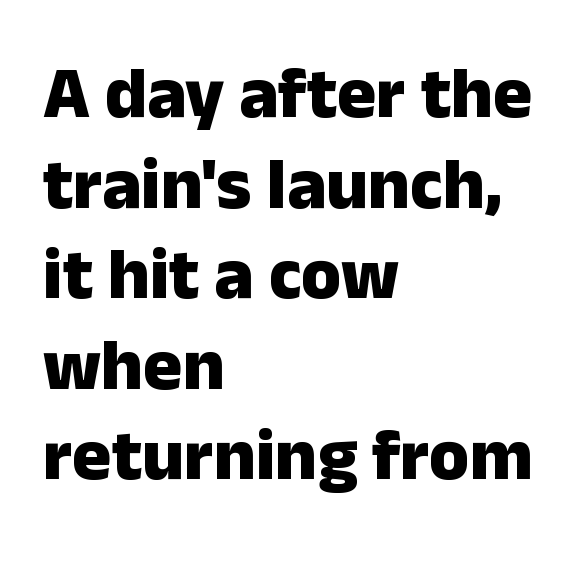
Q: Is the text bold? A: Yes.
Q: Is the text italic (slanted)? A: No, it is upright.
Q: Is the typeface a serif or a sans-serif typeface? A: Sans-serif.
Q: Is the text underlined? A: No.
Q: How is the paragraph aligned? A: Left-aligned.
Q: Is the spacing between letters normal or unusually wide? A: Normal.
Q: Width (condensed, normal, or wide)? A: Normal.
Q: Stroke contrast? A: Low.
Q: x-height? A: Medium.
Q: Monospaced? A: No.
